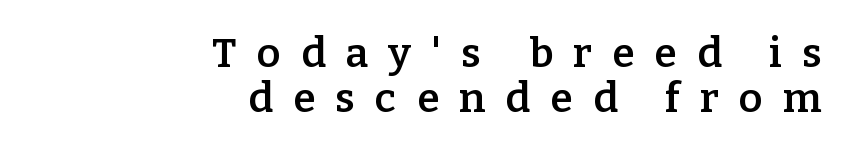
The image shows 41 px semibold serif type, upright; set right-aligned, tight line spacing (1.09x), unusually wide letter spacing (+0.49 em), not underlined; low stroke contrast and a medium x-height.
